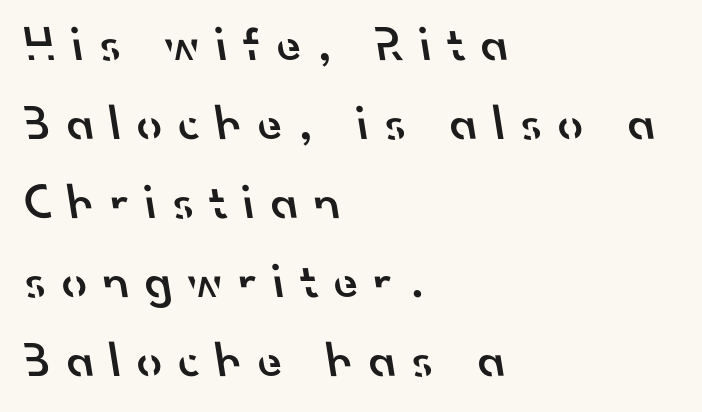
The image shows 50 px semibold sans-serif type; set left-aligned, normal line spacing (1.58x), unusually wide letter spacing (+0.32 em), not underlined; low stroke contrast and a small x-height.
